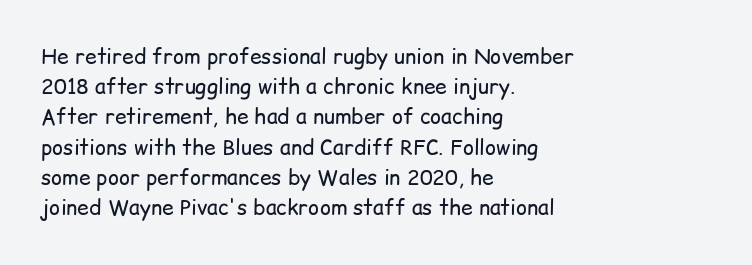
Regarding leading, the lines here are spaced in the standard way. Underline: absent. A classic flush-left, rag-right setting is used for this passage. Every character sits straight up, as roman type does.
